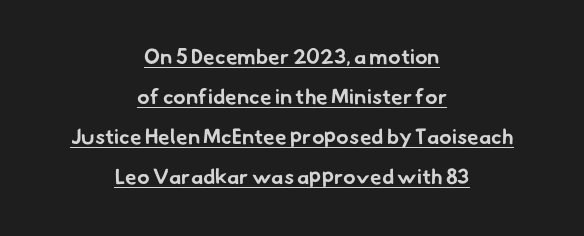
{"bold": "yes", "underline": "yes", "align": "center", "line_spacing": "loose", "line_spacing_ratio": 1.9, "letter_spacing": "normal", "letter_spacing_em": 0.0, "glyph_px": 21}
